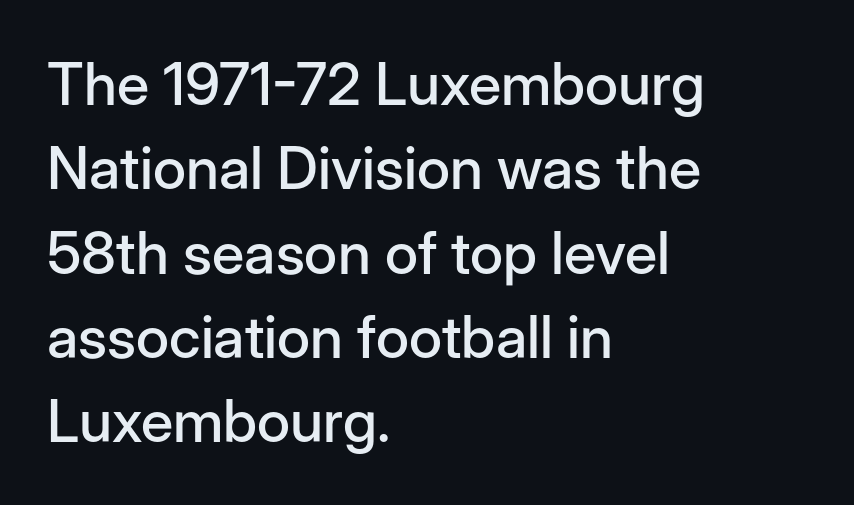
{"serif": "no", "italic": "no", "width": "normal", "stroke_contrast": "low", "x_height": "medium", "monospaced": "no", "underline": "no", "align": "left", "line_spacing": "normal", "line_spacing_ratio": 1.43, "letter_spacing": "normal", "letter_spacing_em": 0.0, "glyph_px": 59}
